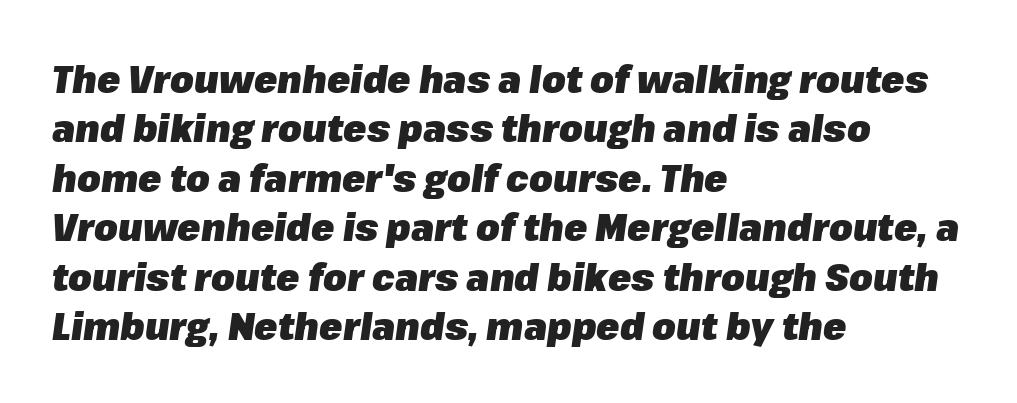
The image shows 38 px heavy type, italic (leaning right); set left-aligned, normal line spacing (1.3x), normal letter spacing, not underlined; low stroke contrast and a medium x-height.
